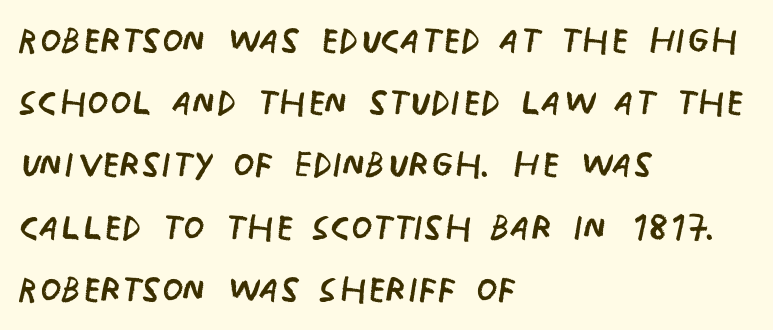
{"serif": "no", "bold": "no", "weight": "regular", "width": "condensed", "stroke_contrast": "low", "x_height": "large", "monospaced": "no", "underline": "no", "align": "left", "line_spacing": "normal", "line_spacing_ratio": 1.27, "letter_spacing": "normal", "letter_spacing_em": 0.0, "glyph_px": 49}
